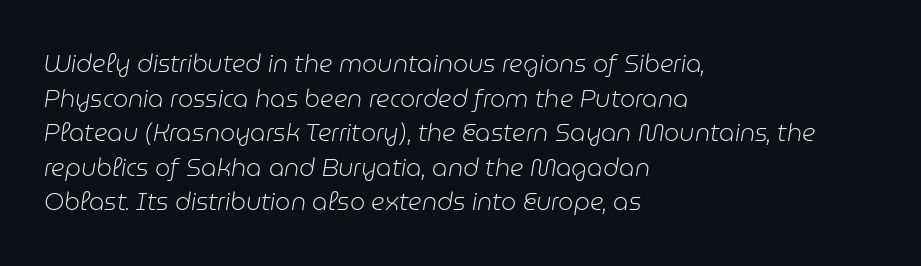
Weight: in the light-to-regular range. Here the glyphs are tracked normally, forming tight word shapes. Does the leading feel generous? No, just average. The glyphs are unaccompanied by any horizontal stroke below them. You can tell it's italic because the verticals aren't actually vertical. Caption: multi-line text, flush left, ragged right.
